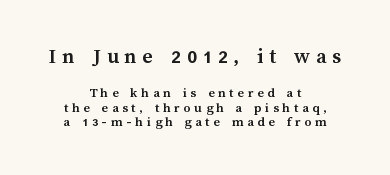
{"italic": "no", "bold": "yes", "underline": "no", "align": "center", "line_spacing": "tight", "line_spacing_ratio": 1.03, "letter_spacing": "wide", "letter_spacing_em": 0.26, "larger_block": "first", "size_ratio": 1.57, "glyph_px": 22}
